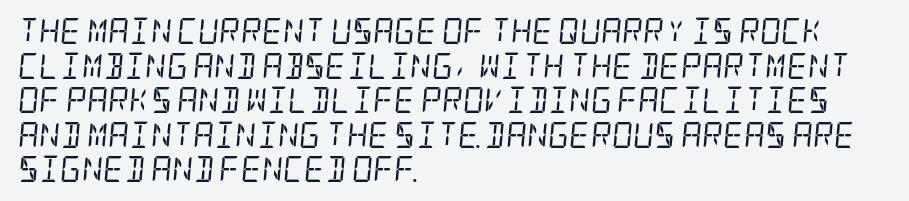
Q: Is the text bold? A: No.
Q: Is the text italic (slanted)? A: Yes, it leans right by about 5 degrees.
Q: Is the text underlined? A: No.
Q: How is the paragraph aligned? A: Left-aligned.
Q: Is the spacing between letters normal or unusually wide? A: Normal.
Q: Is the spacing between lines tight, normal or loose? A: Normal.
